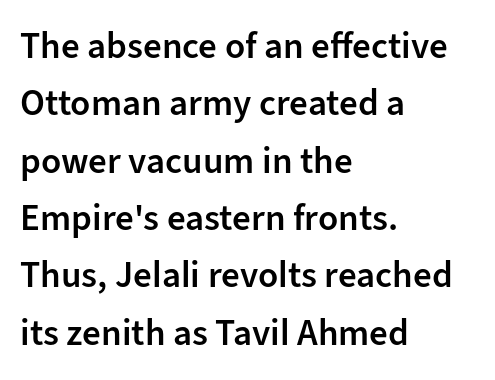
The image shows 37 px semibold sans-serif type, upright; set left-aligned, normal line spacing (1.55x), normal letter spacing, not underlined; low stroke contrast and a medium x-height.
